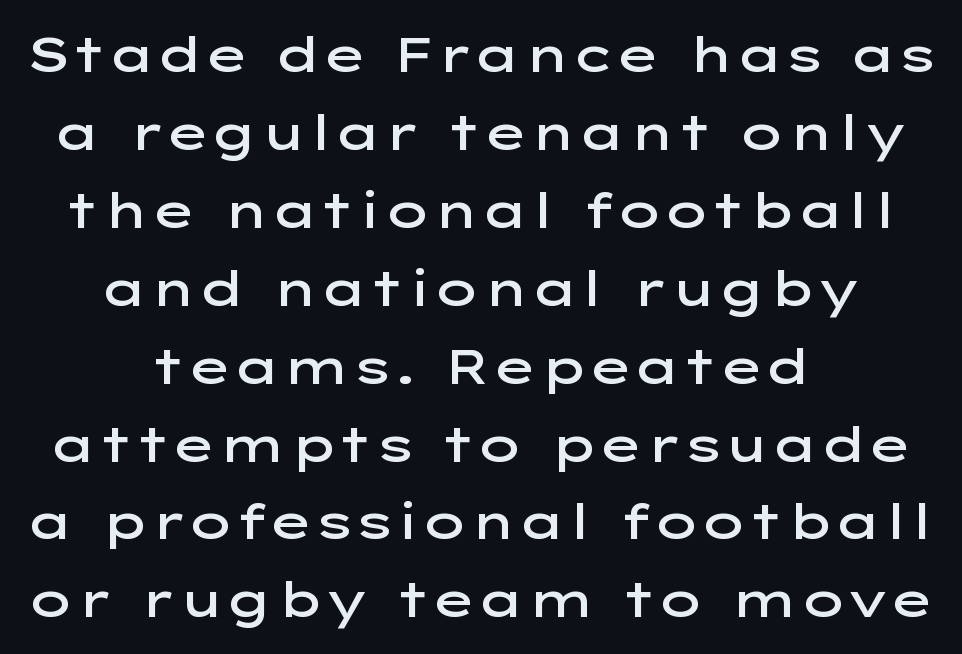
Q: Is the text bold? A: Semi-bold.
Q: Is the text italic (slanted)? A: No, it is upright.
Q: Is the typeface a serif or a sans-serif typeface? A: Sans-serif.
Q: Is the text underlined? A: No.
Q: How is the paragraph aligned? A: Centered.
Q: Is the spacing between letters normal or unusually wide? A: Normal.
Q: Is the spacing between lines tight, normal or loose? A: Normal.
Q: Width (condensed, normal, or wide)? A: Wide.
Q: Stroke contrast? A: Low.
Q: x-height? A: Medium.
Q: Monospaced? A: No.
